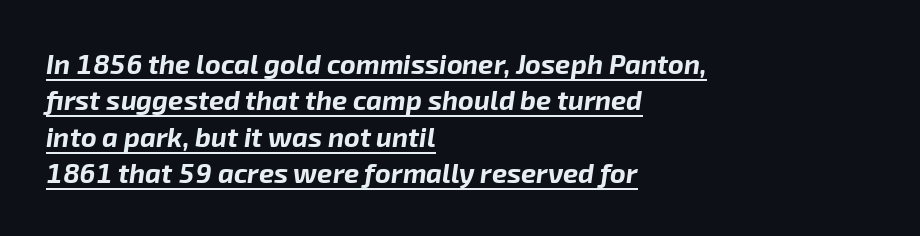
The letters are slanted; this is an italic face. You could call the tracking neutral — neither tight nor loose. Horizontal alignment here is leftward, the default for most running prose. Typesetter's note: full bold, strokes at maximum text heaviness. Caption: lettering with a line underneath. If you measured baseline to baseline, you'd find a middling distance.
